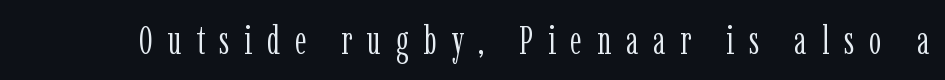
Q: Is the text bold? A: No.
Q: Is the text italic (slanted)? A: No, it is upright.
Q: Is the typeface a serif or a sans-serif typeface? A: Serif.
Q: Is the text underlined? A: No.
Q: Is the spacing between letters normal or unusually wide? A: Unusually wide.
Q: Width (condensed, normal, or wide)? A: Condensed.
Q: Stroke contrast? A: Low.
Q: x-height? A: Medium.
Q: Monospaced? A: No.
